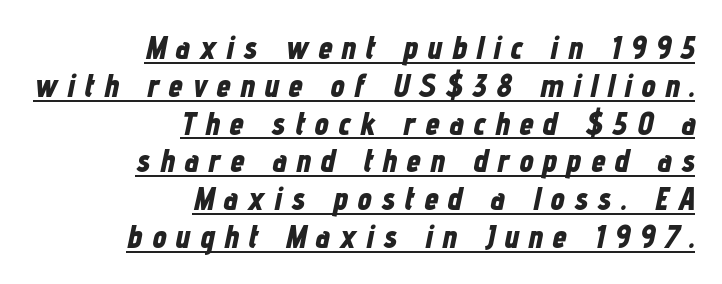
The image shows 32 px bold, condensed type, italic (leaning right); set right-aligned, line spacing 1.18x, unusually wide letter spacing (+0.3 em), underlined; low stroke contrast and a medium x-height.
